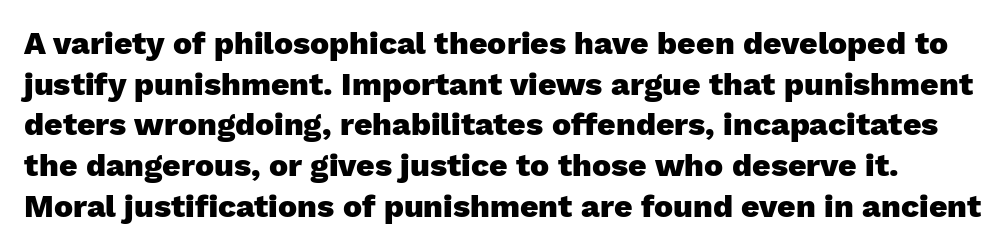
The image shows 32 px heavy sans-serif type, upright; set normal line spacing (1.27x), normal letter spacing, not underlined; low stroke contrast and a medium x-height.
